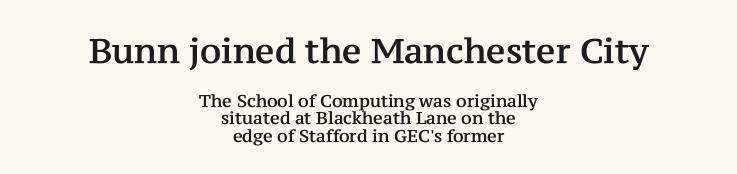
The image shows 34 px serif type, upright; set centered, tight line spacing (1.02x), normal letter spacing, not underlined; the first (top) block is 2.0x larger; medium stroke contrast and a medium x-height.
